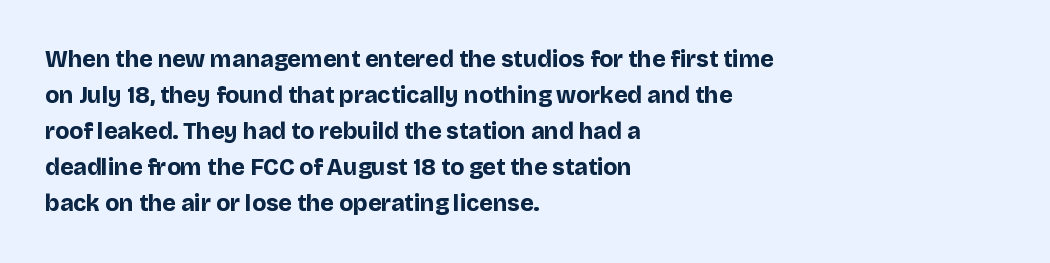
The image shows 23 px bold type, upright; set left-aligned, normal line spacing (1.56x), normal letter spacing, not underlined.
